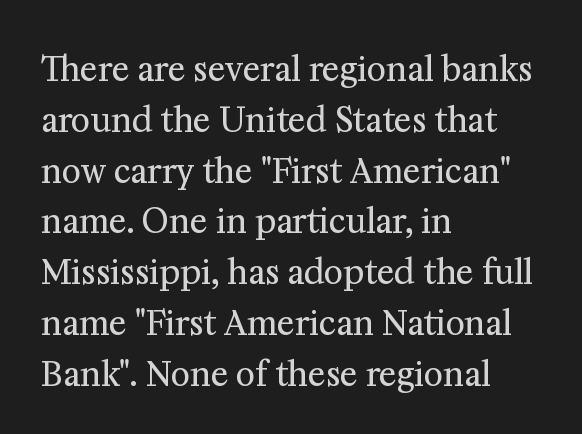
Evenly set lines give the paragraph a standard silhouette. The face used here is proportionally spaced, like ordinary book or web type. Is the block centered? No — it sits flush against the left margin. Letters rest on an invisible, unmarked baseline. This is roman type, the default non-slanted kind.
